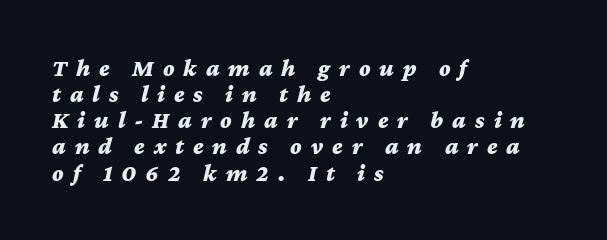
{"italic": "yes", "lean": "right", "slant_degrees": 12, "bold": "yes", "underline": "no", "align": "left", "line_spacing": "tight", "line_spacing_ratio": 1.09, "letter_spacing": "wide", "letter_spacing_em": 0.37, "glyph_px": 24}
